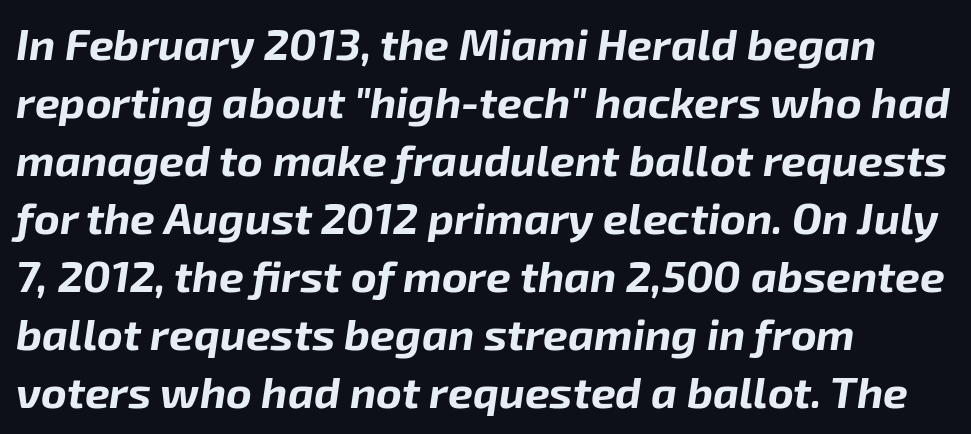
{"italic": "yes", "lean": "right", "slant_degrees": 8, "bold": "yes", "weight": "bold", "width": "normal", "stroke_contrast": "low", "x_height": "medium", "monospaced": "no", "underline": "no", "align": "left", "line_spacing": "normal", "line_spacing_ratio": 1.32, "letter_spacing": "normal", "letter_spacing_em": 0.0, "glyph_px": 44}
